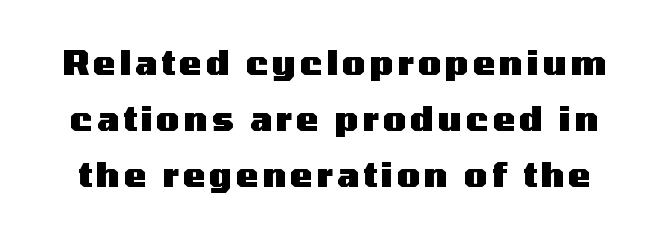
Q: Is the text bold? A: Yes.
Q: Is the text italic (slanted)? A: No, it is upright.
Q: Is the typeface a serif or a sans-serif typeface? A: Sans-serif.
Q: Is the text underlined? A: No.
Q: Is the spacing between lines tight, normal or loose? A: Normal.
Q: Width (condensed, normal, or wide)? A: Wide.
Q: Stroke contrast? A: Medium.
Q: x-height? A: Medium.
Q: Monospaced? A: No.
